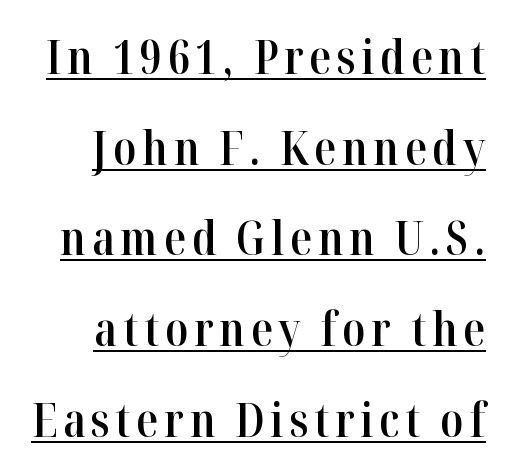
The image shows 48 px semibold, condensed serif type, upright; set right-aligned, line spacing 1.89x, underlined; high stroke contrast and a medium x-height.
